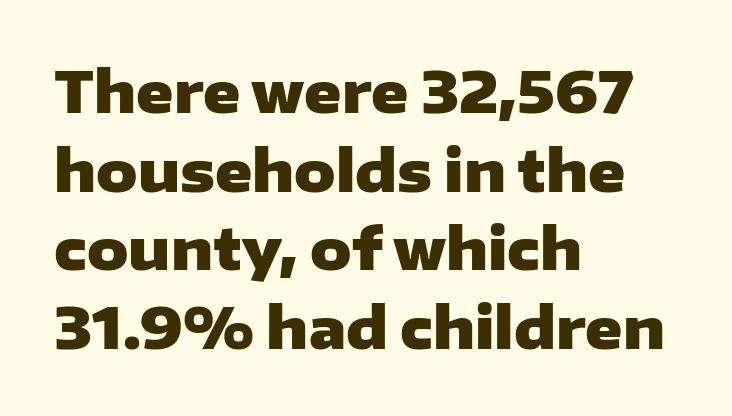
Q: Is the text bold? A: Yes.
Q: Is the text italic (slanted)? A: No, it is upright.
Q: Is the typeface a serif or a sans-serif typeface? A: Sans-serif.
Q: Is the text underlined? A: No.
Q: How is the paragraph aligned? A: Left-aligned.
Q: Is the spacing between letters normal or unusually wide? A: Normal.
Q: Is the spacing between lines tight, normal or loose? A: Normal.
Q: Width (condensed, normal, or wide)? A: Wide.
Q: Stroke contrast? A: Low.
Q: x-height? A: Medium.
Q: Monospaced? A: No.
